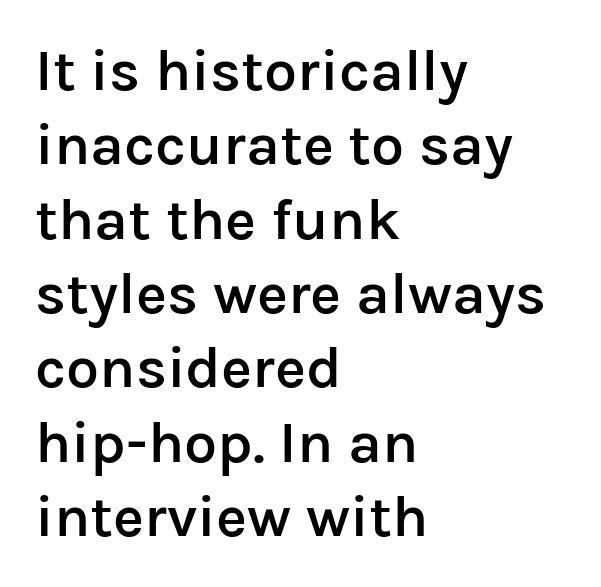
Q: Is the text bold? A: Semi-bold.
Q: Is the text italic (slanted)? A: No, it is upright.
Q: Is the typeface a serif or a sans-serif typeface? A: Sans-serif.
Q: Is the text underlined? A: No.
Q: How is the paragraph aligned? A: Left-aligned.
Q: Is the spacing between letters normal or unusually wide? A: Normal.
Q: Is the spacing between lines tight, normal or loose? A: Normal.
Q: Width (condensed, normal, or wide)? A: Normal.
Q: Stroke contrast? A: Low.
Q: x-height? A: Medium.
Q: Monospaced? A: No.
